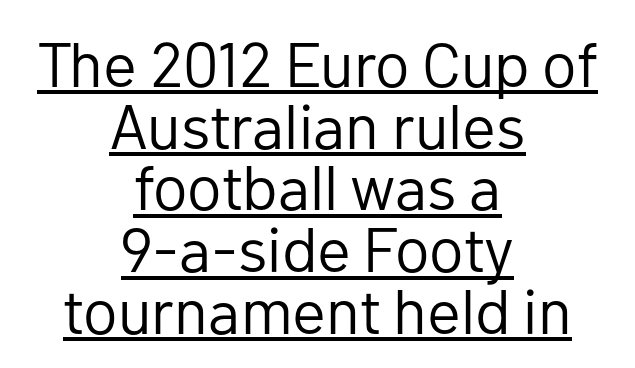
The lines are packed closely together with very little leading. The rendered words wear a rule along their underside. Reading down the block, each line starts at a different indent, mirrored at its end. Stems here are at most as thick as an everyday book face. Each letter keeps its own natural width here, so spacing adapts to shape.
